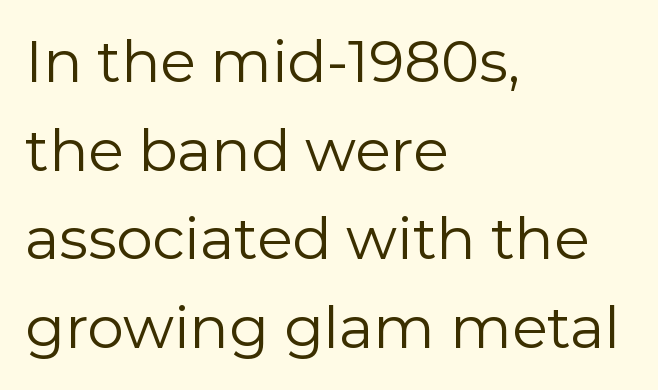
{"serif": "no", "italic": "no", "bold": "no", "weight": "regular", "width": "normal", "stroke_contrast": "low", "x_height": "medium", "monospaced": "no", "underline": "no", "align": "left", "line_spacing": "normal", "line_spacing_ratio": 1.53, "letter_spacing": "normal", "letter_spacing_em": 0.0, "glyph_px": 58}
